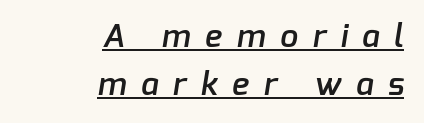
The image shows 32 px semibold sans-serif type; set right-aligned, normal line spacing (1.5x), unusually wide letter spacing (+0.46 em), underlined; low stroke contrast and a medium x-height.
